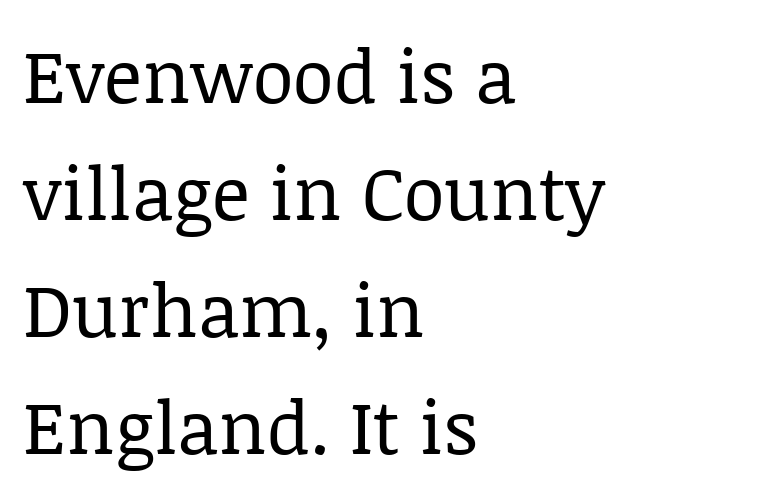
The image shows 74 px regular-weight serif type, upright; set left-aligned, normal line spacing (1.58x), normal letter spacing, not underlined; low stroke contrast and a large x-height.
